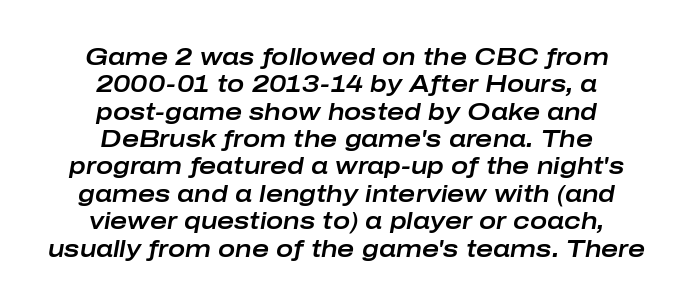
The image shows 23 px text type, italic (leaning right); set centered, line spacing 1.19x, normal letter spacing, not underlined.
